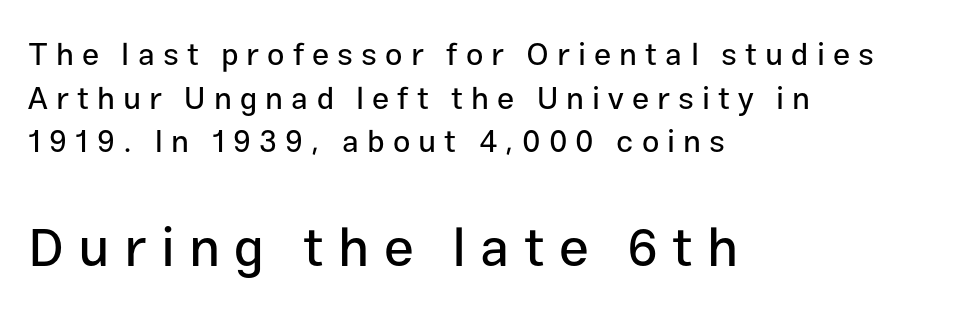
Only glyphs here, with clear space below each row. The type is letterspaced generously, with wide tracking. The letters stand upright; this is a roman face. Small over large — that's the arrangement of the two blocks here.
